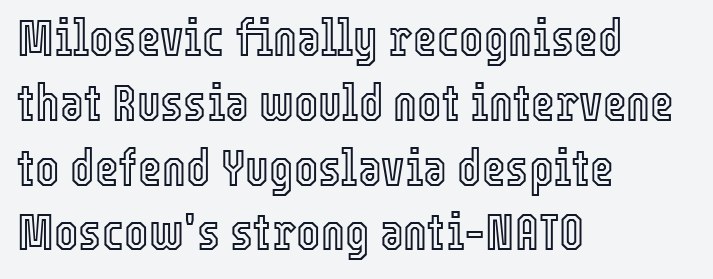
Q: Is the text italic (slanted)? A: No, it is upright.
Q: Is the text underlined? A: No.
Q: How is the paragraph aligned? A: Left-aligned.
Q: Is the spacing between letters normal or unusually wide? A: Normal.
Q: Is the spacing between lines tight, normal or loose? A: Normal.
Q: Width (condensed, normal, or wide)? A: Condensed.
Q: x-height? A: Medium.
Q: Monospaced? A: No.
